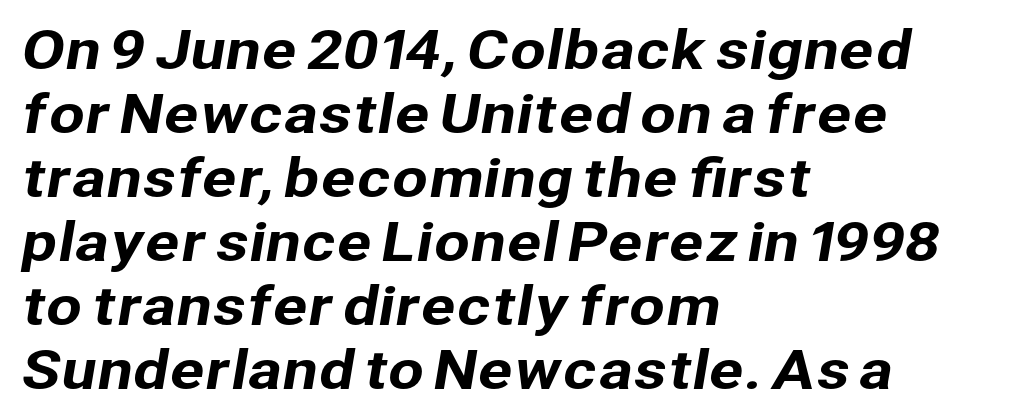
Q: Is the typeface a serif or a sans-serif typeface? A: Sans-serif.
Q: Is the text underlined? A: No.
Q: How is the paragraph aligned? A: Left-aligned.
Q: Is the spacing between letters normal or unusually wide? A: Normal.
Q: Width (condensed, normal, or wide)? A: Normal.
Q: Stroke contrast? A: Low.
Q: x-height? A: Medium.
Q: Monospaced? A: No.
